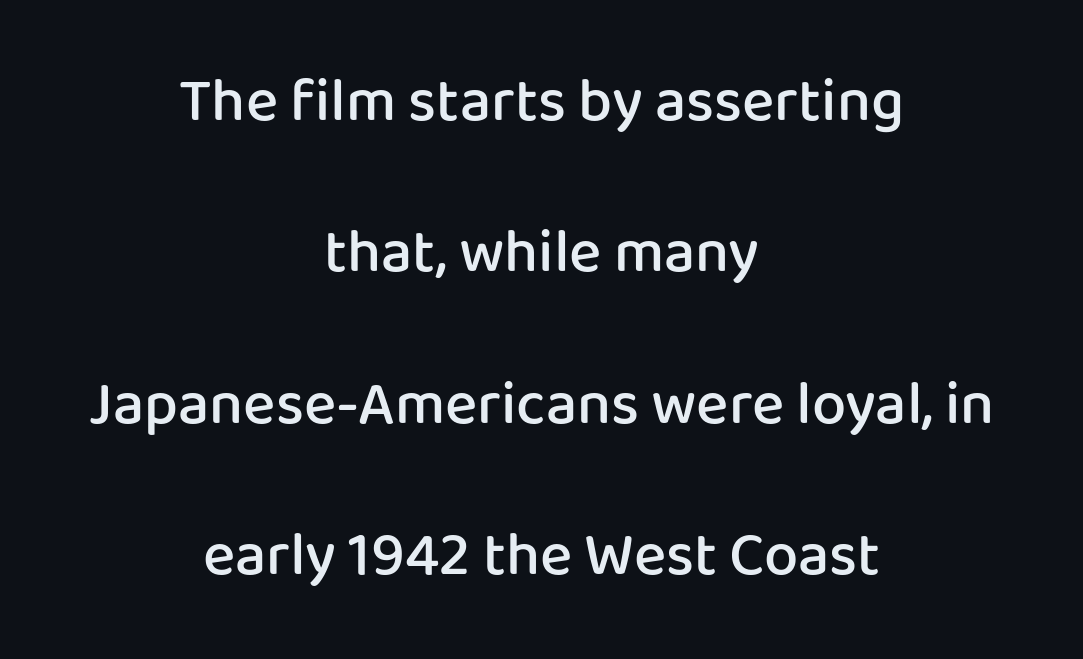
Q: Is the text bold? A: Semi-bold.
Q: Is the text italic (slanted)? A: No, it is upright.
Q: Is the typeface a serif or a sans-serif typeface? A: Sans-serif.
Q: Is the text underlined? A: No.
Q: How is the paragraph aligned? A: Centered.
Q: Is the spacing between letters normal or unusually wide? A: Normal.
Q: Is the spacing between lines tight, normal or loose? A: Loose.
Q: Width (condensed, normal, or wide)? A: Normal.
Q: Stroke contrast? A: Low.
Q: x-height? A: Medium.
Q: Monospaced? A: No.
